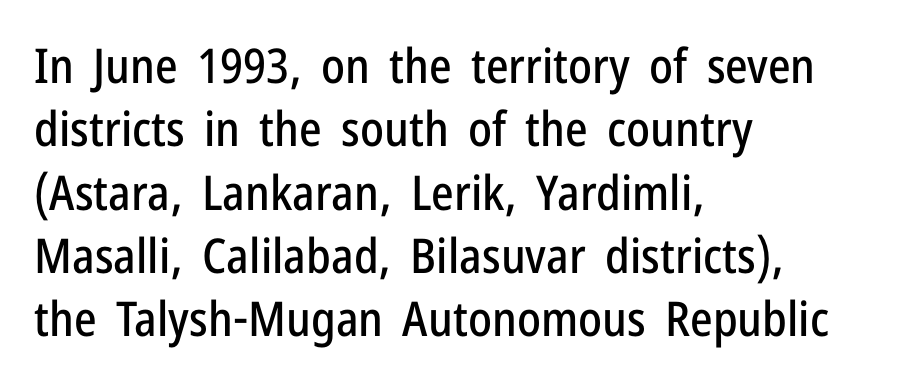
Q: Is the text italic (slanted)? A: No, it is upright.
Q: Is the typeface a serif or a sans-serif typeface? A: Sans-serif.
Q: Is the text underlined? A: No.
Q: How is the paragraph aligned? A: Left-aligned.
Q: Is the spacing between letters normal or unusually wide? A: Normal.
Q: Is the spacing between lines tight, normal or loose? A: Normal.
Q: Width (condensed, normal, or wide)? A: Condensed.
Q: Stroke contrast? A: Low.
Q: x-height? A: Medium.
Q: Monospaced? A: No.
